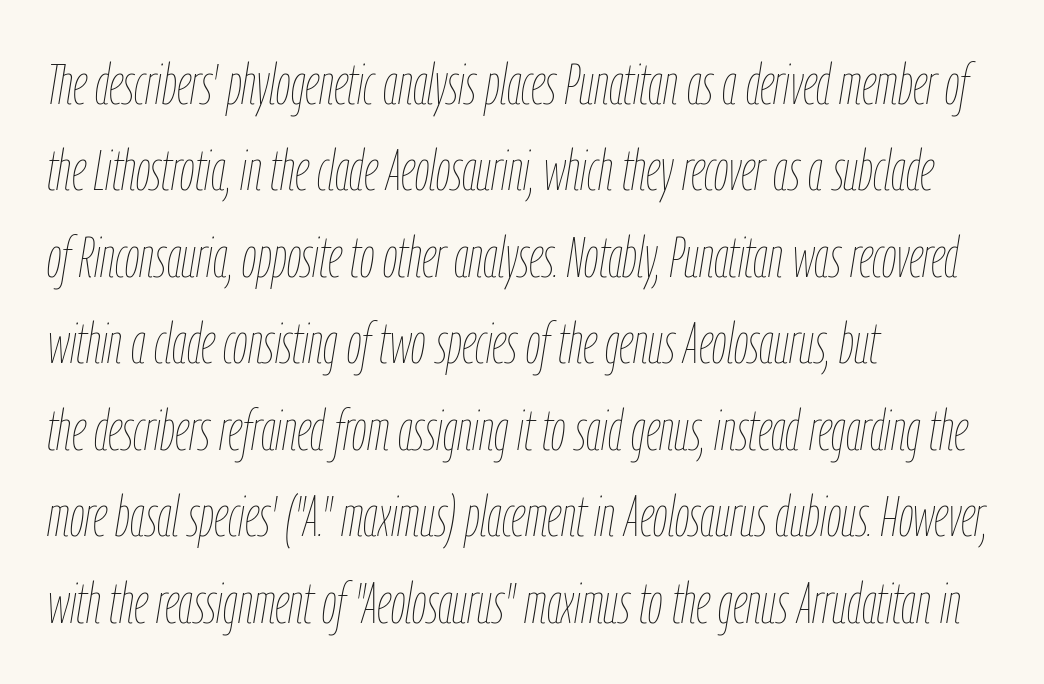
The image shows 58 px thin, condensed type, italic (leaning right); set left-aligned, normal line spacing (1.49x), normal letter spacing, not underlined; low stroke contrast and a medium x-height.
